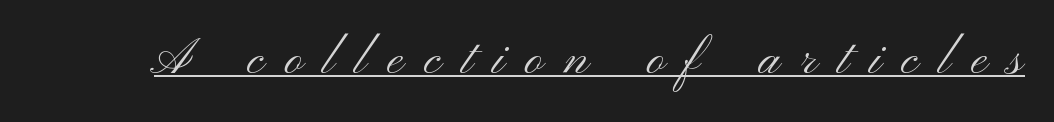
Compared with undecorated copy, this sample adds a rule below the words. Observe the wide spacing: letters keep a clear distance from each other. To sum up the face: it is a sans, with no serifs. These lines are rendered in a variable-pitch font.
